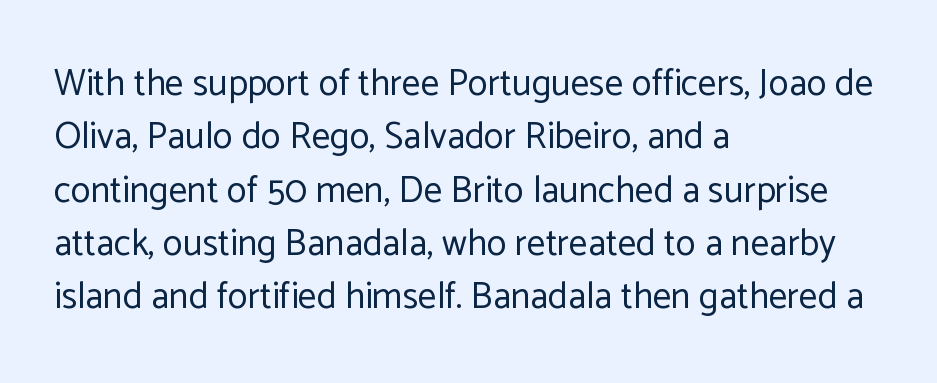
The image shows 37 px regular-weight sans-serif type, upright; set left-aligned, normal line spacing (1.44x), normal letter spacing, not underlined; low stroke contrast and a medium x-height.
